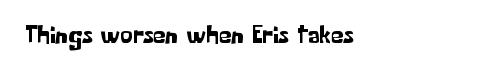
Q: Is the text italic (slanted)? A: No, it is upright.
Q: Is the text underlined? A: No.
Q: Is the spacing between letters normal or unusually wide? A: Normal.
